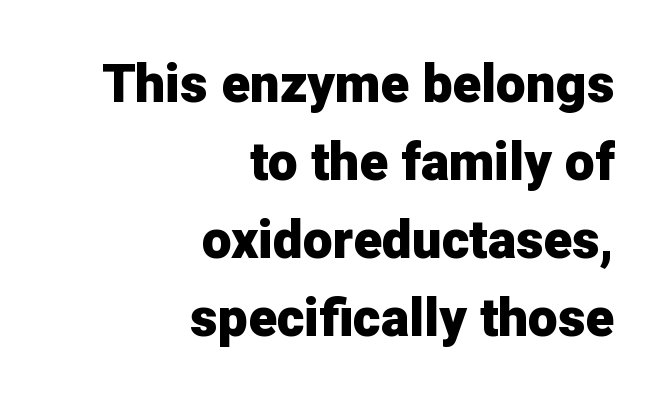
The image shows 53 px heavy sans-serif type, upright; set right-aligned, normal line spacing (1.47x), normal letter spacing, not underlined; low stroke contrast and a medium x-height.
